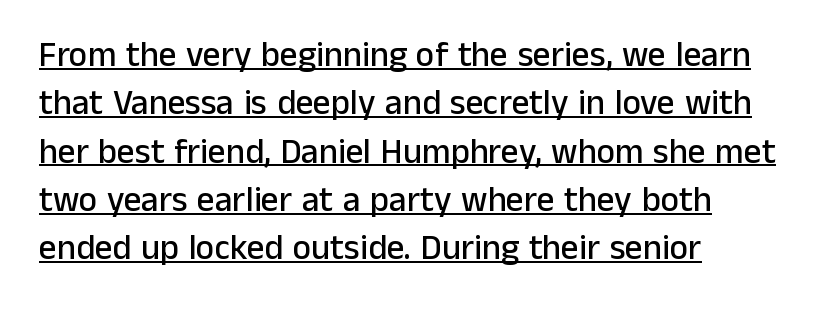
Note the varied advance widths — an 'i' is clearly narrower than an 'm'. The type sits square on the baseline with zero lean. Line beginnings align vertically; line endings do not. Are there feet on the stems? There aren't — it's a sans.
